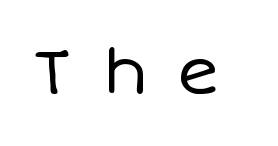
Check the space under the baseline: it is left empty. Italic: no, the glyphs are upright roman. This sample uses expanded letter spacing, leaving extra air between glyphs. The letterforms sit at book weight or below. Each letter keeps its own natural width here, so spacing adapts to shape.
